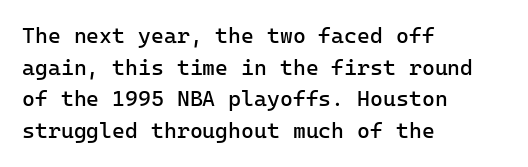
Q: Is the text bold? A: No.
Q: Is the text italic (slanted)? A: No, it is upright.
Q: Is the text underlined? A: No.
Q: How is the paragraph aligned? A: Left-aligned.
Q: Is the spacing between letters normal or unusually wide? A: Normal.
Q: Is the spacing between lines tight, normal or loose? A: Normal.
